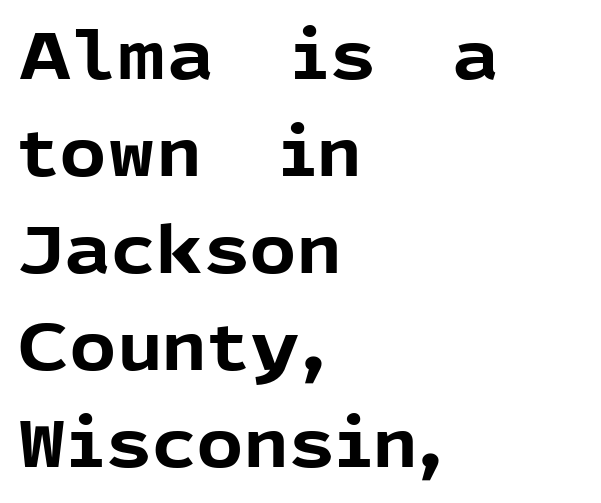
Q: Is the text bold? A: Yes.
Q: Is the text italic (slanted)? A: No, it is upright.
Q: Is the typeface a serif or a sans-serif typeface? A: Sans-serif.
Q: Is the text underlined? A: No.
Q: How is the paragraph aligned? A: Left-aligned.
Q: Is the spacing between letters normal or unusually wide? A: Normal.
Q: Is the spacing between lines tight, normal or loose? A: Normal.
Q: Width (condensed, normal, or wide)? A: Normal.
Q: x-height? A: Medium.
Q: Monospaced? A: No.
